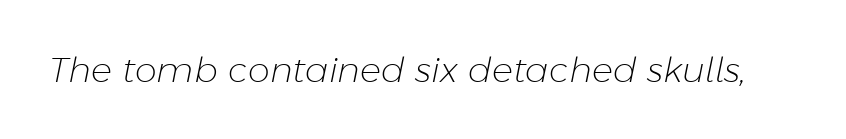
{"italic": "yes", "lean": "right", "slant_degrees": 11, "bold": "no", "weight": "light", "width": "normal", "stroke_contrast": "low", "x_height": "medium", "monospaced": "no", "underline": "no", "letter_spacing": "normal", "letter_spacing_em": 0.0, "glyph_px": 35}
